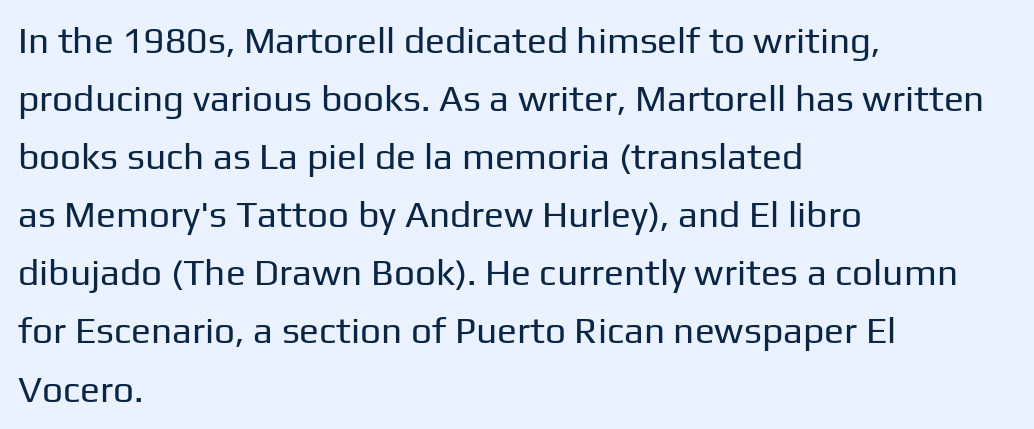
Q: Is the text bold? A: No.
Q: Is the text italic (slanted)? A: No, it is upright.
Q: Is the typeface a serif or a sans-serif typeface? A: Sans-serif.
Q: Is the text underlined? A: No.
Q: How is the paragraph aligned? A: Left-aligned.
Q: Is the spacing between letters normal or unusually wide? A: Normal.
Q: Is the spacing between lines tight, normal or loose? A: Normal.
Q: Width (condensed, normal, or wide)? A: Normal.
Q: Stroke contrast? A: Low.
Q: x-height? A: Medium.
Q: Monospaced? A: No.
